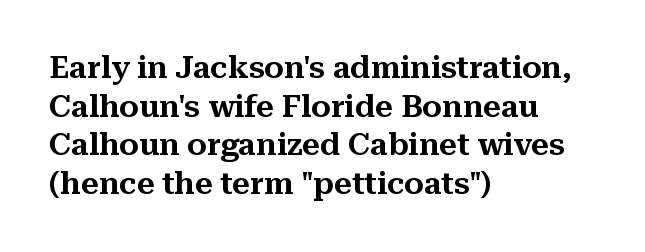
Q: Is the text italic (slanted)? A: No, it is upright.
Q: Is the typeface a serif or a sans-serif typeface? A: Serif.
Q: Is the text underlined? A: No.
Q: How is the paragraph aligned? A: Left-aligned.
Q: Is the spacing between letters normal or unusually wide? A: Normal.
Q: Is the spacing between lines tight, normal or loose? A: Normal.
Q: Width (condensed, normal, or wide)? A: Normal.
Q: Stroke contrast? A: Medium.
Q: x-height? A: Medium.
Q: Monospaced? A: No.
